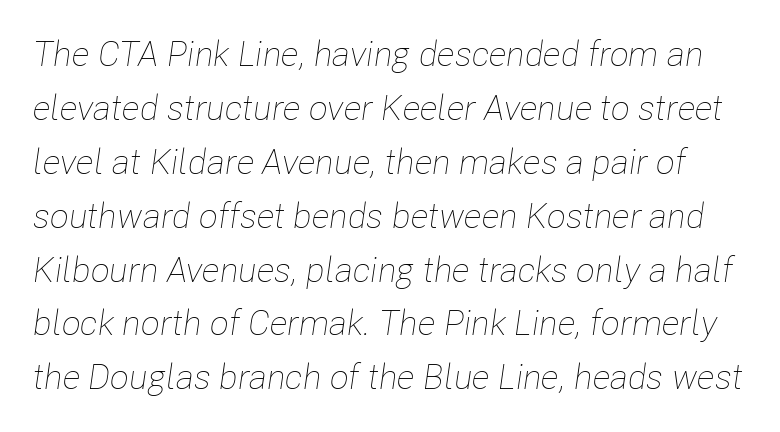
Proportional: the letters do not fall into vertical columns. Clear beneath every line of the passage. Would a proofreader flag this as italicized? Yes. Standard letterfit; no display-style spreading of the glyphs. Ink coverage per letter is moderate at most. Vertical spacing — default.
